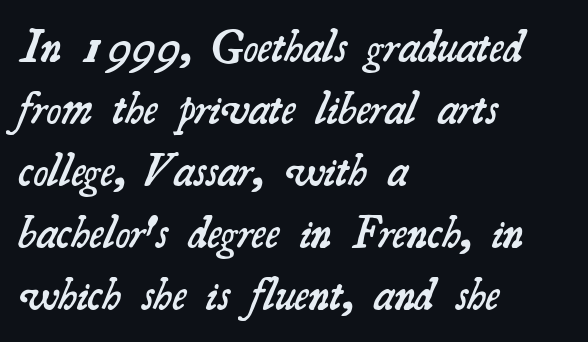
Q: Is the text bold? A: Semi-bold.
Q: Is the typeface a serif or a sans-serif typeface? A: Serif.
Q: Is the text underlined? A: No.
Q: How is the paragraph aligned? A: Left-aligned.
Q: Is the spacing between letters normal or unusually wide? A: Normal.
Q: Is the spacing between lines tight, normal or loose? A: Normal.
Q: Width (condensed, normal, or wide)? A: Normal.
Q: Stroke contrast? A: Medium.
Q: x-height? A: Small.
Q: Monospaced? A: No.
